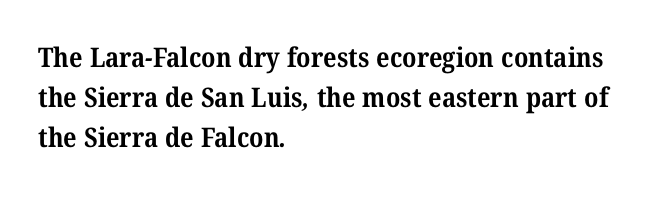
The image shows 27 px bold type; set left-aligned, normal line spacing (1.49x), normal letter spacing, not underlined.
